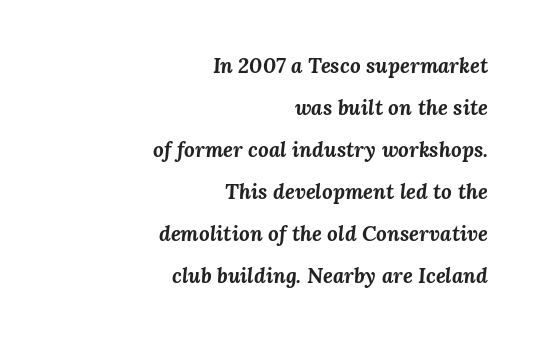
Q: Is the text bold? A: Yes.
Q: Is the text italic (slanted)? A: Yes, it leans right by about 3 degrees.
Q: Is the text underlined? A: No.
Q: How is the paragraph aligned? A: Right-aligned.
Q: Is the spacing between letters normal or unusually wide? A: Normal.
Q: Is the spacing between lines tight, normal or loose? A: Loose.
